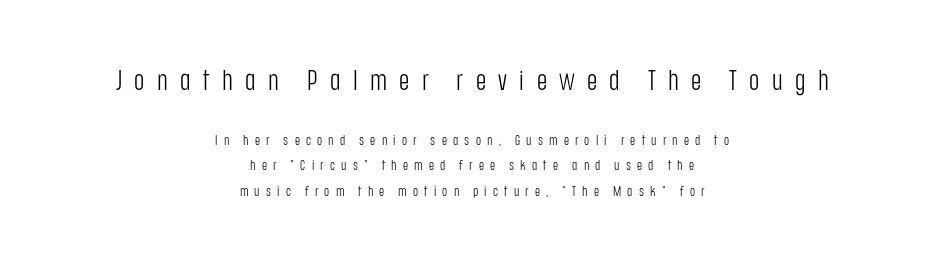
The image shows 28 px light, condensed sans-serif type, upright; set centered, line spacing 1.81x, unusually wide letter spacing (+0.44 em), not underlined; the first (top) block is 2.0x larger; low stroke contrast and a large x-height.
